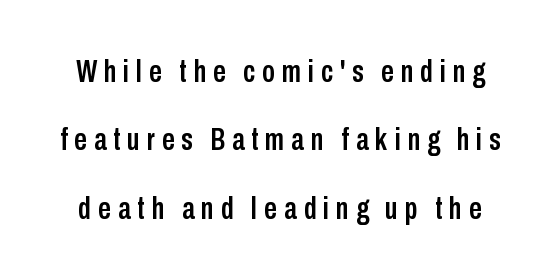
{"serif": "no", "italic": "no", "width": "condensed", "stroke_contrast": "low", "x_height": "medium", "monospaced": "no", "underline": "no", "line_spacing": "loose", "line_spacing_ratio": 2.14, "letter_spacing": "wide", "letter_spacing_em": 0.21, "glyph_px": 32}
